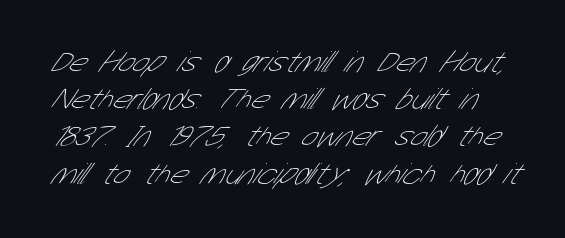
{"serif": "no", "bold": "no", "weight": "thin", "width": "condensed", "stroke_contrast": "low", "x_height": "medium", "monospaced": "no", "underline": "no", "line_spacing_ratio": 1.24, "letter_spacing": "normal", "letter_spacing_em": 0.0, "glyph_px": 30}
